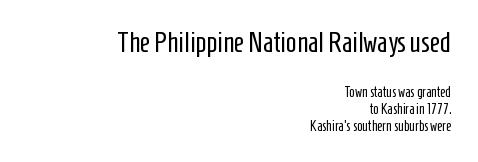
The passage shown has conventional tracking throughout. Heft: none added — not bold. All the whitespace from short lines collects on the left. The face used here is proportionally spaced, like ordinary book or web type. Visually, the top section dominates because its glyphs are scaled up.
